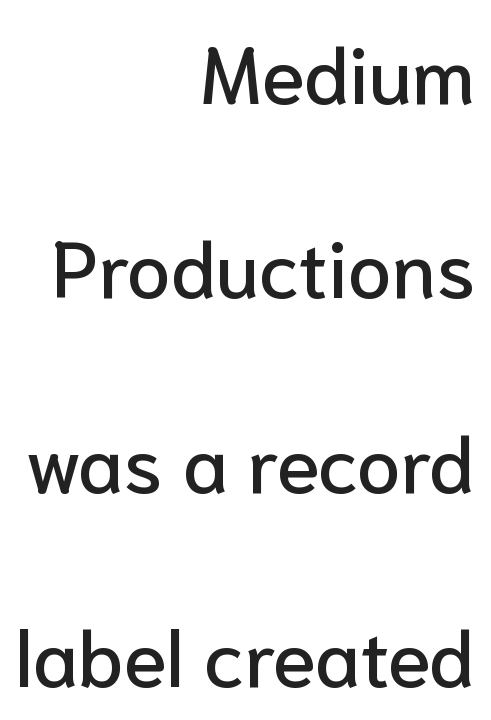
{"serif": "no", "italic": "no", "width": "normal", "stroke_contrast": "low", "x_height": "medium", "monospaced": "no", "underline": "no", "align": "right", "line_spacing": "loose", "line_spacing_ratio": 2.46, "letter_spacing": "normal", "letter_spacing_em": 0.0, "glyph_px": 79}
